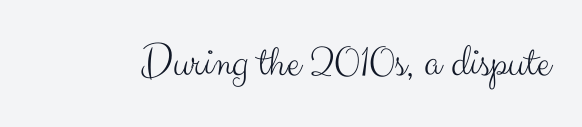
{"serif": "no", "bold": "no", "weight": "light", "width": "normal", "stroke_contrast": "medium", "x_height": "small", "monospaced": "no", "underline": "no", "letter_spacing": "normal", "letter_spacing_em": 0.0, "glyph_px": 47}
